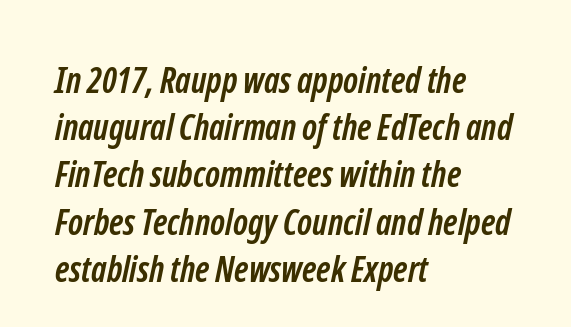
Q: Is the text bold? A: Yes.
Q: Is the typeface a serif or a sans-serif typeface? A: Sans-serif.
Q: Is the text underlined? A: No.
Q: How is the paragraph aligned? A: Left-aligned.
Q: Is the spacing between letters normal or unusually wide? A: Normal.
Q: Is the spacing between lines tight, normal or loose? A: Normal.
Q: Width (condensed, normal, or wide)? A: Condensed.
Q: Stroke contrast? A: Low.
Q: x-height? A: Medium.
Q: Monospaced? A: No.
